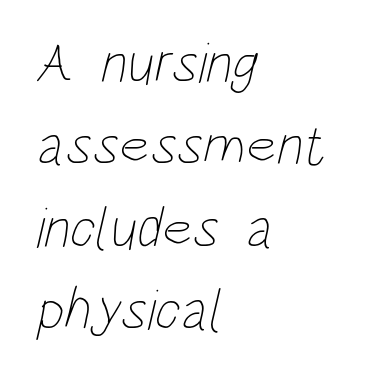
{"bold": "no", "weight": "thin", "width": "condensed", "stroke_contrast": "low", "x_height": "large", "monospaced": "no", "underline": "no", "align": "left", "line_spacing": "normal", "line_spacing_ratio": 1.42, "letter_spacing": "normal", "letter_spacing_em": 0.0, "glyph_px": 58}
